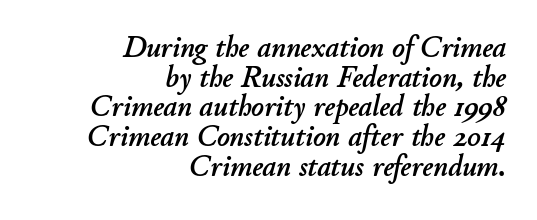
Q: Is the text italic (slanted)? A: Yes, it leans right by about 11 degrees.
Q: Is the text underlined? A: No.
Q: How is the paragraph aligned? A: Right-aligned.
Q: Is the spacing between letters normal or unusually wide? A: Normal.
Q: Is the spacing between lines tight, normal or loose? A: Tight.
Q: Width (condensed, normal, or wide)? A: Normal.
Q: Stroke contrast? A: Low.
Q: x-height? A: Small.
Q: Monospaced? A: No.
